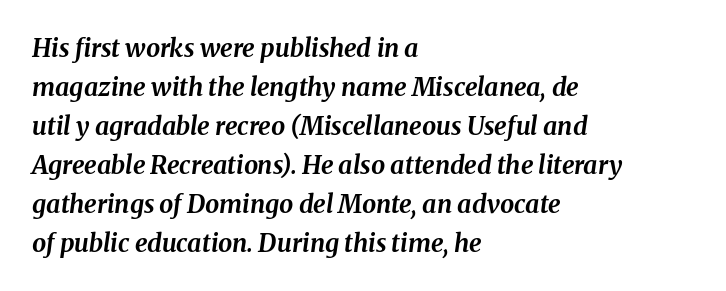
Q: Is the text bold? A: Yes.
Q: Is the text italic (slanted)? A: Yes, it leans right by about 8 degrees.
Q: Is the text underlined? A: No.
Q: How is the paragraph aligned? A: Left-aligned.
Q: Is the spacing between letters normal or unusually wide? A: Normal.
Q: Is the spacing between lines tight, normal or loose? A: Normal.
